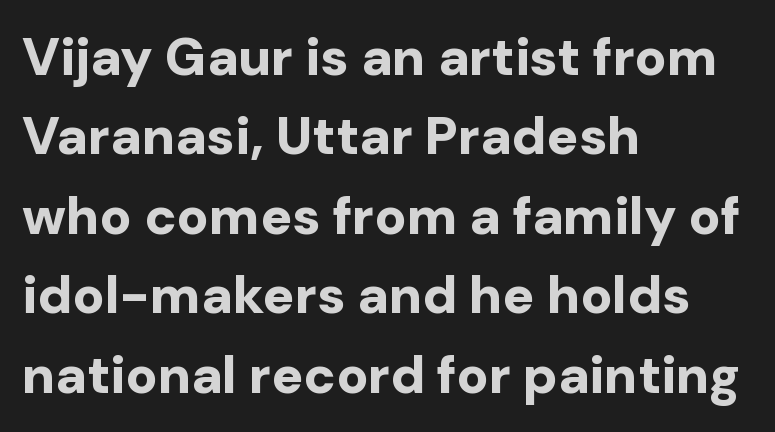
The image shows 53 px bold sans-serif type, upright; set left-aligned, normal line spacing (1.5x), normal letter spacing, not underlined; low stroke contrast and a medium x-height.
